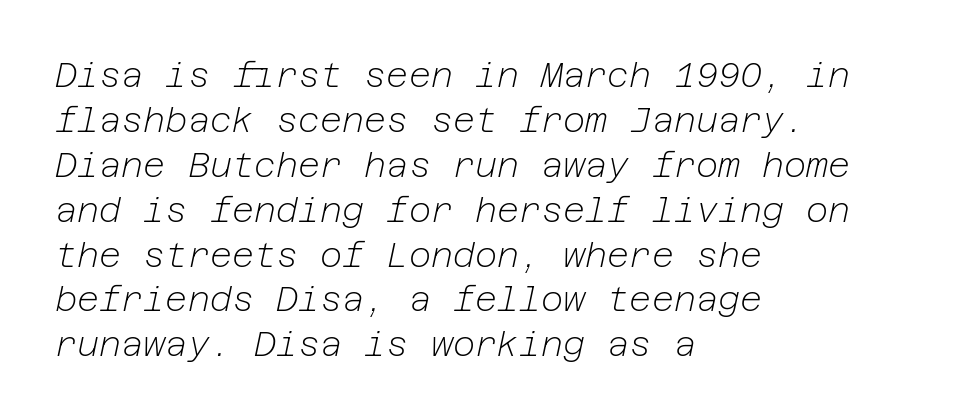
A normal amount of white space separates one row of letters from the next. The typeface has the unassuming heft of standard copy or less. The passage shown is not underscored anywhere. The axis of the letterforms is tilted away from vertical.
